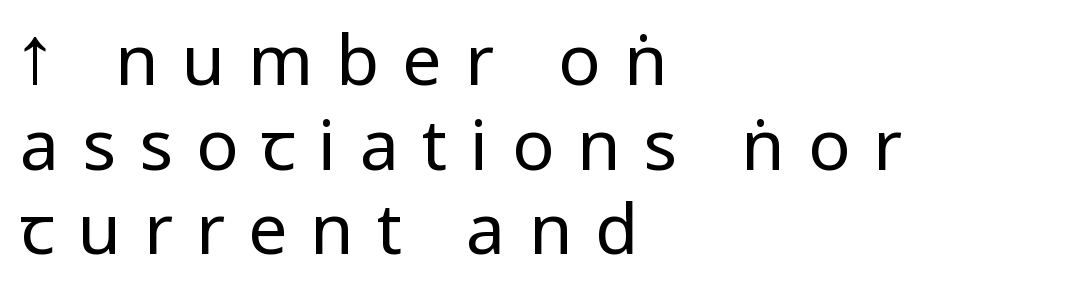
When letters stand straight like this, we call the style roman or upright. The letterforms sit at book weight or below. Nobody drew a line under any word here. Compared with typical body copy, the letter spacing here is much looser. Left-aligned paragraph, ragged on the right.
